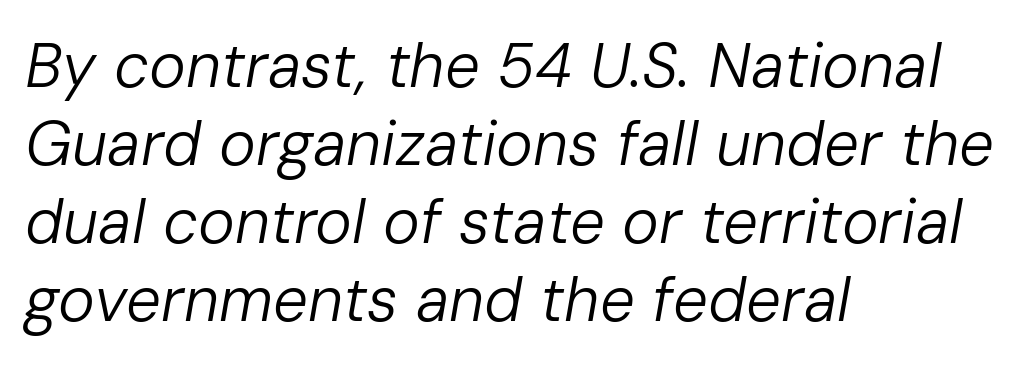
The image shows 62 px regular-weight type, italic (leaning right); set left-aligned, normal line spacing (1.26x), normal letter spacing, not underlined; low stroke contrast and a medium x-height.
